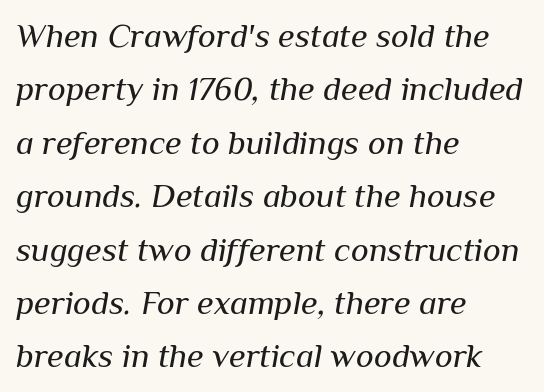
The rendering keeps characters at their native spacing. Plain, unruled lines of type. These lines are rendered in a variable-pitch font. Letters have the restrained weight of plain body copy at most.
